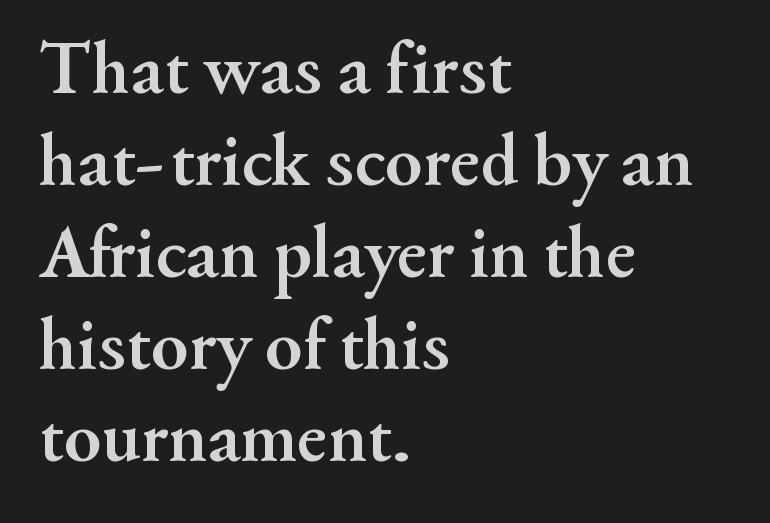
{"serif": "yes", "italic": "no", "bold": "yes", "weight": "semibold", "width": "normal", "stroke_contrast": "medium", "x_height": "small", "monospaced": "no", "underline": "no", "align": "left", "line_spacing_ratio": 1.21, "letter_spacing": "normal", "letter_spacing_em": 0.0, "glyph_px": 76}
